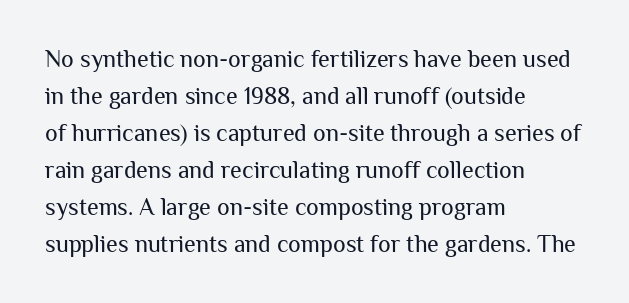
{"italic": "no", "bold": "no", "underline": "no", "align": "left", "line_spacing": "normal", "line_spacing_ratio": 1.54, "letter_spacing": "normal", "letter_spacing_em": 0.0, "glyph_px": 24}
